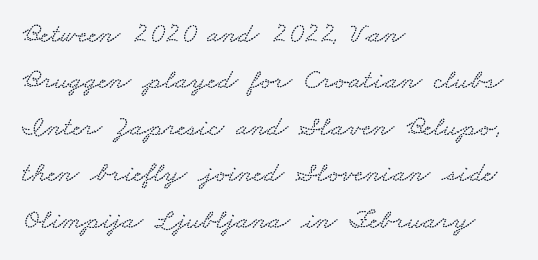
Q: Is the text underlined? A: No.
Q: How is the paragraph aligned? A: Left-aligned.
Q: Is the spacing between letters normal or unusually wide? A: Normal.
Q: Is the spacing between lines tight, normal or loose? A: Normal.
Q: Width (condensed, normal, or wide)? A: Wide.
Q: Stroke contrast? A: Low.
Q: x-height? A: Small.
Q: Monospaced? A: No.
